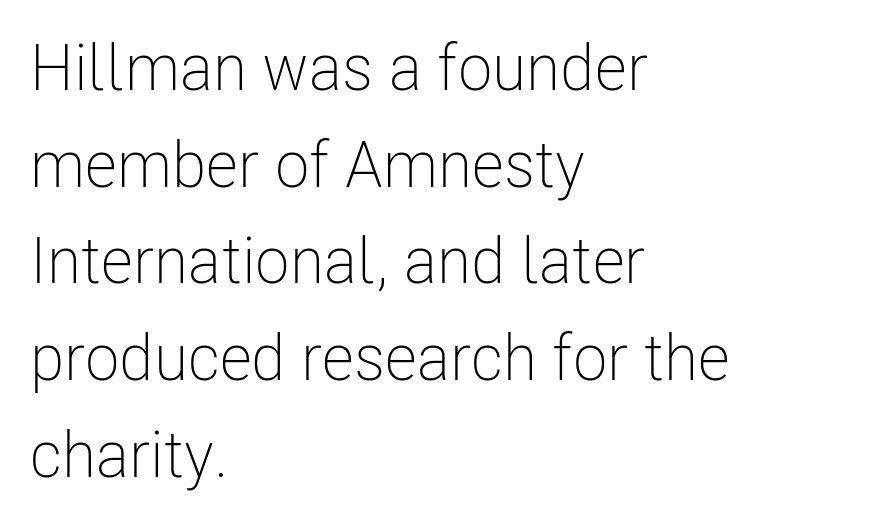
Q: Is the text bold? A: No.
Q: Is the text italic (slanted)? A: No, it is upright.
Q: Is the typeface a serif or a sans-serif typeface? A: Sans-serif.
Q: Is the text underlined? A: No.
Q: How is the paragraph aligned? A: Left-aligned.
Q: Is the spacing between letters normal or unusually wide? A: Normal.
Q: Is the spacing between lines tight, normal or loose? A: Normal.
Q: Width (condensed, normal, or wide)? A: Condensed.
Q: Stroke contrast? A: Low.
Q: x-height? A: Medium.
Q: Monospaced? A: No.
